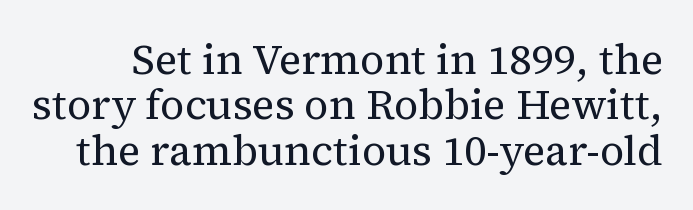
{"serif": "yes", "italic": "no", "bold": "no", "weight": "regular", "width": "normal", "stroke_contrast": "medium", "x_height": "medium", "monospaced": "no", "underline": "no", "line_spacing": "tight", "line_spacing_ratio": 1.08, "letter_spacing": "normal", "letter_spacing_em": 0.0, "glyph_px": 42}
